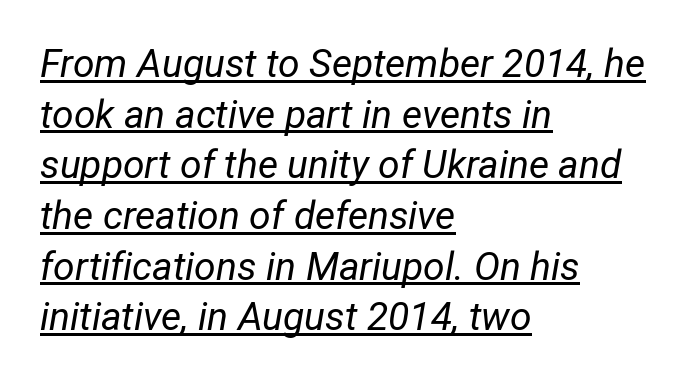
{"italic": "yes", "lean": "right", "slant_degrees": 12, "bold": "no", "weight": "regular", "width": "condensed", "stroke_contrast": "low", "x_height": "medium", "monospaced": "no", "underline": "yes", "align": "left", "line_spacing": "normal", "line_spacing_ratio": 1.3, "letter_spacing": "normal", "letter_spacing_em": 0.0, "glyph_px": 39}
